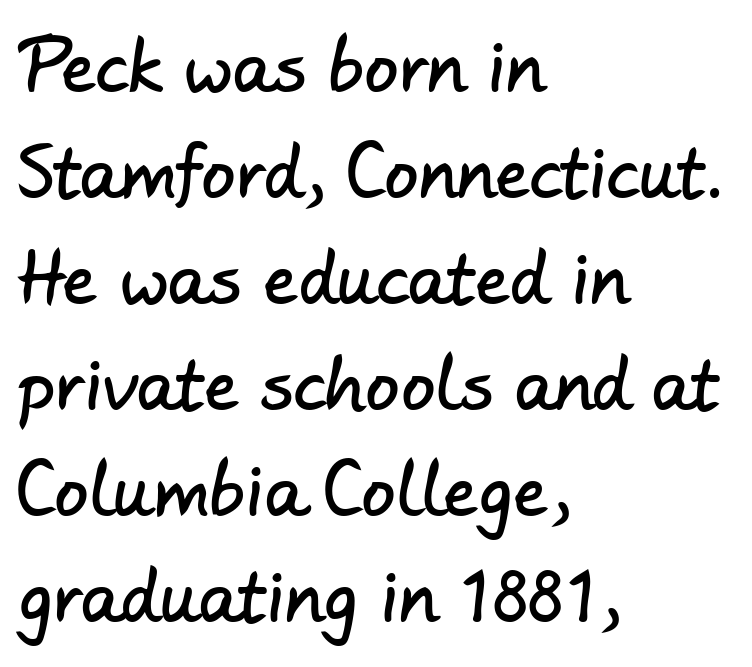
{"serif": "no", "width": "normal", "stroke_contrast": "low", "x_height": "small", "monospaced": "no", "underline": "no", "align": "left", "line_spacing": "normal", "line_spacing_ratio": 1.56, "letter_spacing": "normal", "letter_spacing_em": 0.0, "glyph_px": 68}
